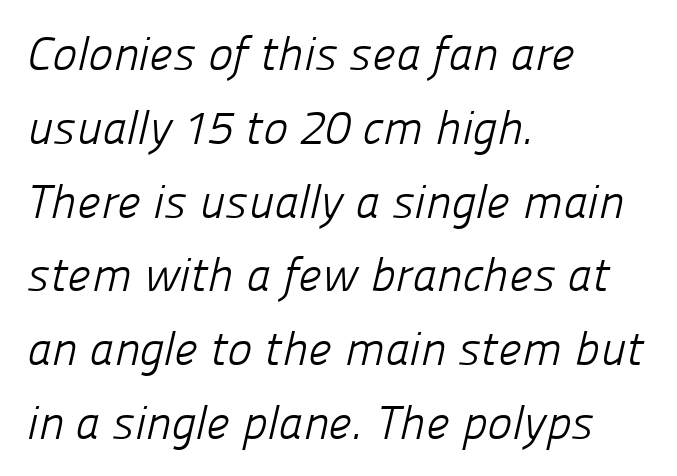
{"serif": "no", "bold": "no", "weight": "light", "width": "normal", "stroke_contrast": "low", "x_height": "medium", "monospaced": "no", "underline": "no", "align": "left", "line_spacing": "normal", "line_spacing_ratio": 1.57, "letter_spacing": "normal", "letter_spacing_em": 0.0, "glyph_px": 47}
